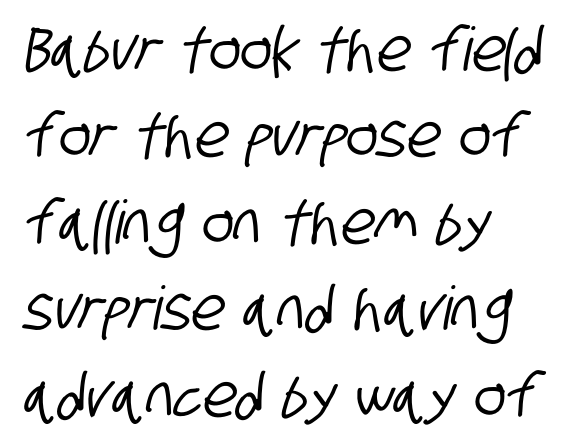
Q: Is the typeface a serif or a sans-serif typeface? A: Sans-serif.
Q: Is the text underlined? A: No.
Q: How is the paragraph aligned? A: Left-aligned.
Q: Is the spacing between letters normal or unusually wide? A: Normal.
Q: Is the spacing between lines tight, normal or loose? A: Normal.
Q: Width (condensed, normal, or wide)? A: Condensed.
Q: Stroke contrast? A: Low.
Q: x-height? A: Large.
Q: Monospaced? A: No.
